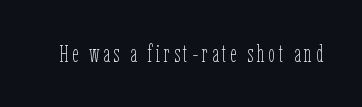
The image shows 24 px text type, upright; set not underlined.
